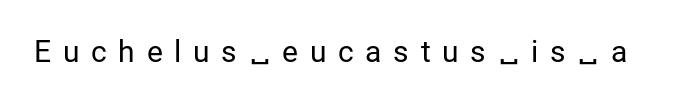
The image shows 30 px regular-weight sans-serif type, upright; set unusually wide letter spacing (+0.39 em), not underlined; low stroke contrast and a medium x-height.
